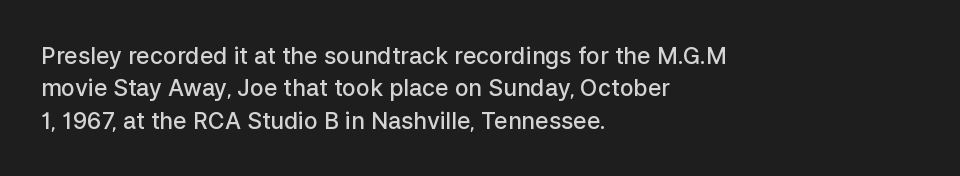
Q: Is the text bold? A: Semi-bold.
Q: Is the text italic (slanted)? A: No, it is upright.
Q: Is the text underlined? A: No.
Q: How is the paragraph aligned? A: Left-aligned.
Q: Is the spacing between letters normal or unusually wide? A: Normal.
Q: Is the spacing between lines tight, normal or loose? A: Normal.
